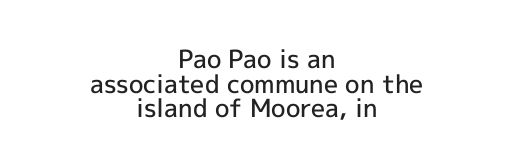
The image shows 25 px text type, upright; set centered, tight line spacing (0.99x), normal letter spacing, not underlined.
